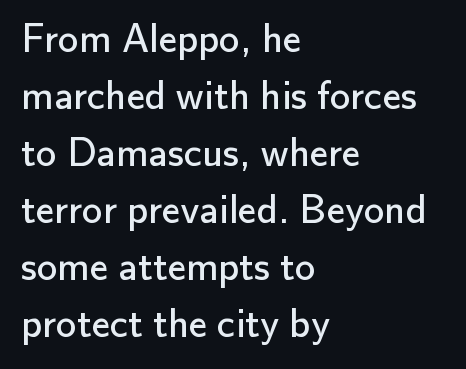
The image shows 41 px regular-weight sans-serif type, upright; set left-aligned, normal line spacing (1.39x), normal letter spacing, not underlined; low stroke contrast and a small x-height.
